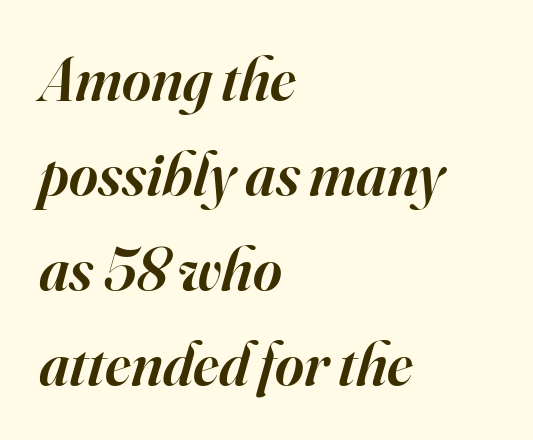
Evenly set lines give the paragraph a standard silhouette. Underline: absent. Summary of weight: moderately heavy, a semibold. Character widths vary here, with narrow letters taking less room than wide ones. Inter-character spacing is left at the font's built-in metrics. This is serif lettering, the kind often seen in printed books.
